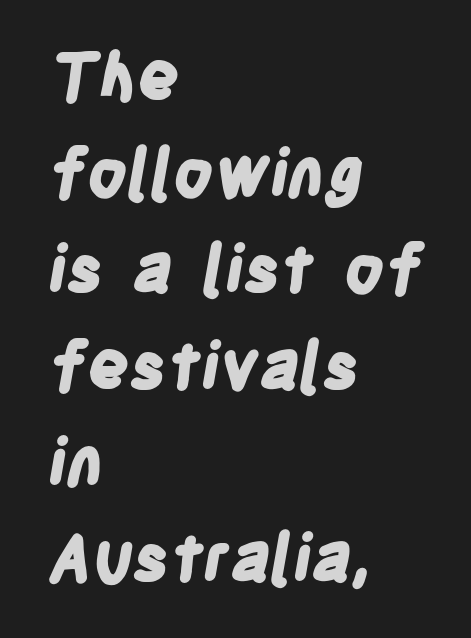
Q: Is the text bold? A: Yes.
Q: Is the typeface a serif or a sans-serif typeface? A: Sans-serif.
Q: Is the text underlined? A: No.
Q: How is the paragraph aligned? A: Left-aligned.
Q: Is the spacing between letters normal or unusually wide? A: Normal.
Q: Is the spacing between lines tight, normal or loose? A: Normal.
Q: Width (condensed, normal, or wide)? A: Condensed.
Q: Stroke contrast? A: Low.
Q: x-height? A: Large.
Q: Monospaced? A: No.
